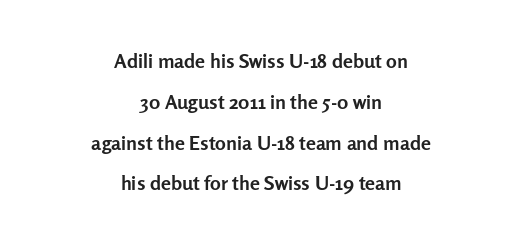
{"italic": "no", "bold": "yes", "underline": "no", "align": "center", "line_spacing": "loose", "line_spacing_ratio": 2.04, "letter_spacing": "normal", "letter_spacing_em": 0.0, "glyph_px": 20}
